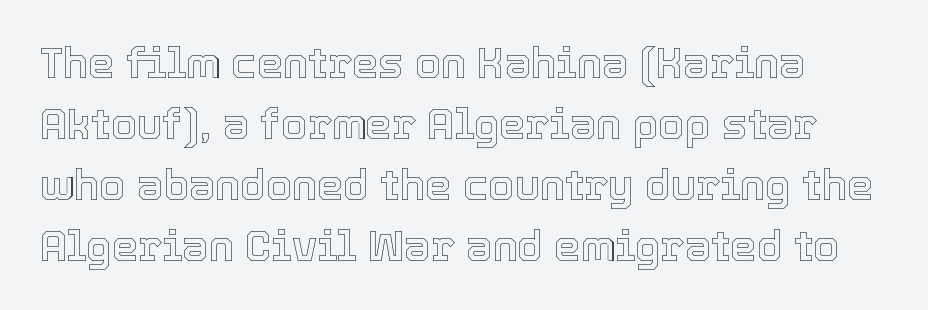
Here the designer chose a conventional face with non-uniform glyph widths. Between one letter and the next there's only the usual sliver of space. Do the letters lean? They stand straight. Line spacing here is normal. The foot of each line stays bare and open.
